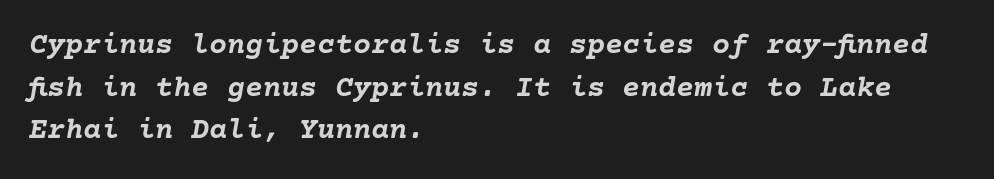
{"italic": "yes", "lean": "right", "slant_degrees": 10, "bold": "yes", "weight": "semibold", "width": "normal", "stroke_contrast": "low", "x_height": "medium", "underline": "no", "align": "left", "line_spacing": "normal", "line_spacing_ratio": 1.42, "letter_spacing": "normal", "letter_spacing_em": 0.0, "glyph_px": 30}
